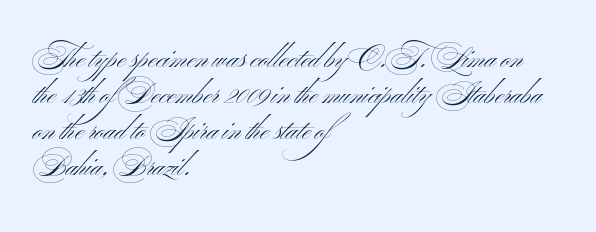
The image shows 29 px light, wide sans-serif type; set left-aligned, line spacing 1.24x, normal letter spacing, not underlined; medium stroke contrast and a small x-height.
